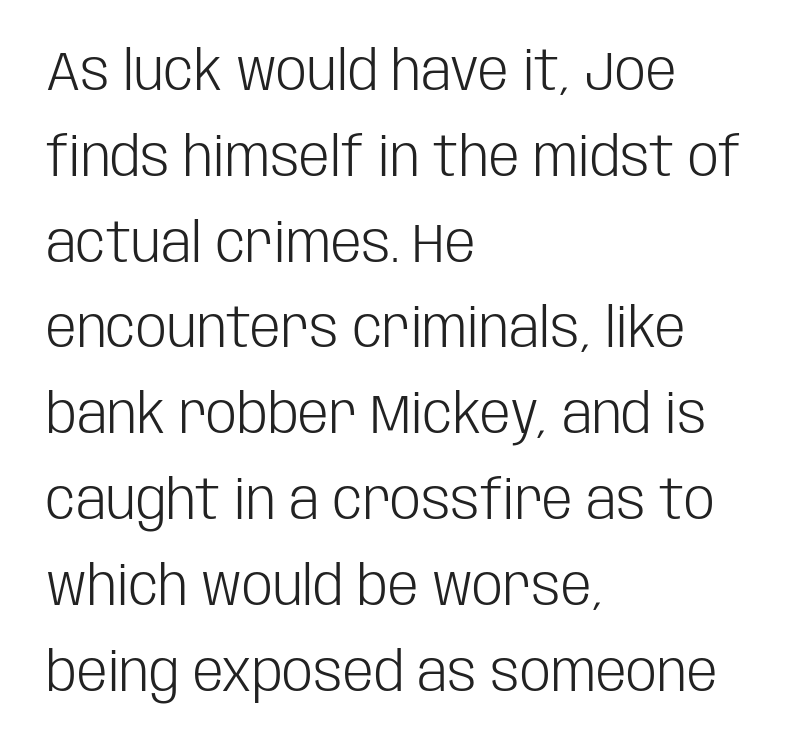
Lines of text with bare space underneath. This sample has the flowing, uneven cadence of proportional lettering. Posture: upright roman. These lines are composed in type without serifs. Vertical stems look standard width or narrower in stroke. These lines sit exactly where default settings would place them.
